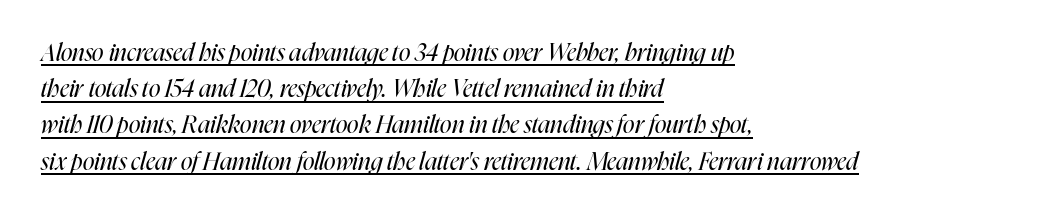
The image shows 24 px text type, italic (leaning right); set left-aligned, normal line spacing (1.51x), normal letter spacing, underlined.
